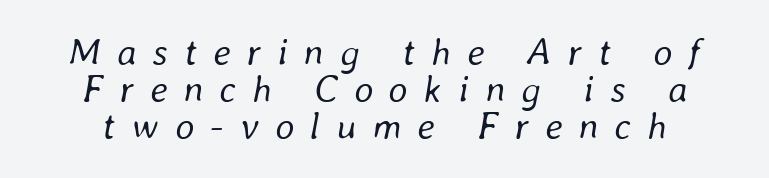
The image shows 38 px regular-weight type, italic (leaning right); set centered, tight line spacing (0.98x), unusually wide letter spacing (+0.42 em), not underlined; low stroke contrast and a medium x-height.
